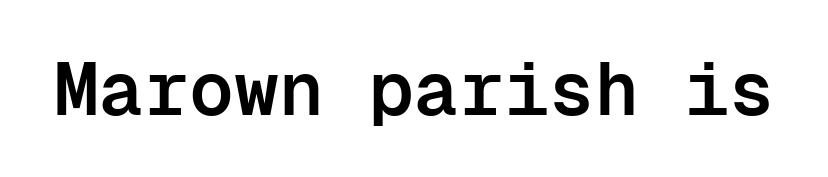
Q: Is the text bold? A: Semi-bold.
Q: Is the text italic (slanted)? A: No, it is upright.
Q: Is the typeface a serif or a sans-serif typeface? A: Sans-serif.
Q: Is the text underlined? A: No.
Q: Is the spacing between letters normal or unusually wide? A: Normal.
Q: Width (condensed, normal, or wide)? A: Normal.
Q: Stroke contrast? A: Low.
Q: x-height? A: Medium.
Q: Monospaced? A: Yes.
